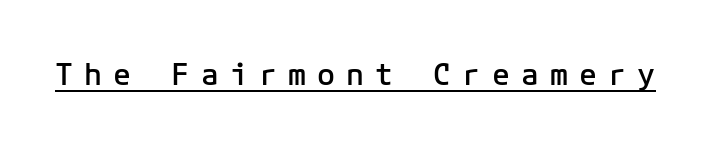
Q: Is the text bold? A: Semi-bold.
Q: Is the text italic (slanted)? A: No, it is upright.
Q: Is the typeface a serif or a sans-serif typeface? A: Sans-serif.
Q: Is the text underlined? A: Yes.
Q: Is the spacing between letters normal or unusually wide? A: Unusually wide.
Q: Width (condensed, normal, or wide)? A: Normal.
Q: Stroke contrast? A: Low.
Q: x-height? A: Medium.
